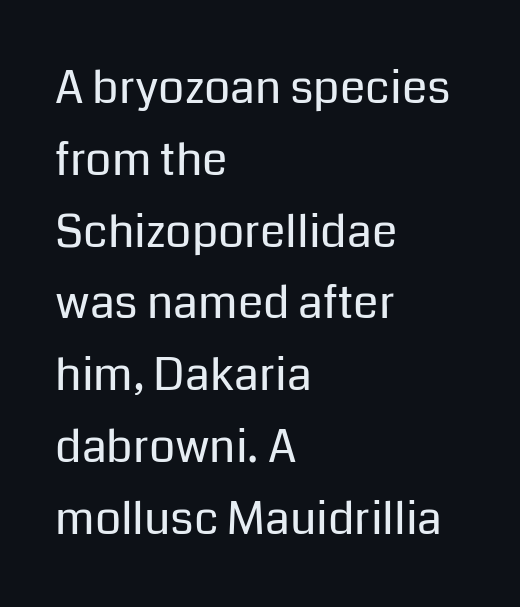
Quick note: interline space is typical. A clean baseline with only descenders dipping below it. Summary of weight: not heavy and not bold. The letters advance in unequal steps, a hallmark of proportional type. The rag falls on the right side of this text block. The passage shown has conventional tracking throughout.
